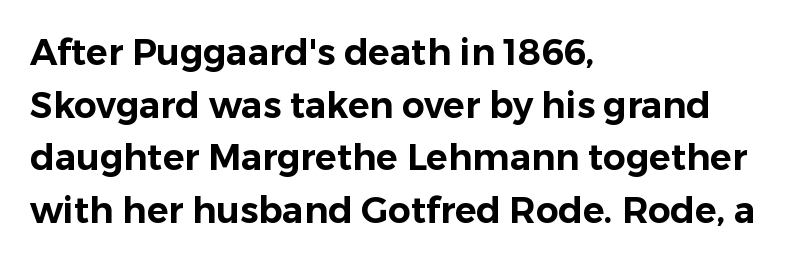
The image shows 36 px sans-serif type, upright; set left-aligned, normal line spacing (1.46x), normal letter spacing, not underlined; low stroke contrast and a medium x-height.
